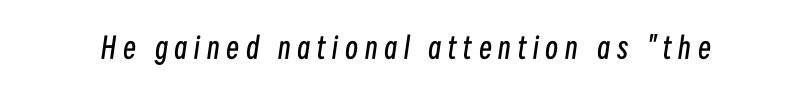
{"italic": "yes", "lean": "right", "slant_degrees": 8, "bold": "no", "weight": "regular", "width": "condensed", "stroke_contrast": "low", "x_height": "medium", "monospaced": "no", "underline": "no", "letter_spacing": "wide", "letter_spacing_em": 0.23, "glyph_px": 29}
